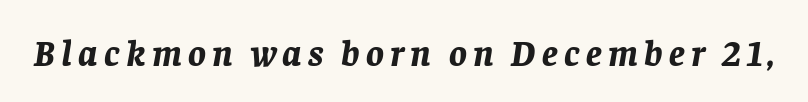
{"italic": "yes", "lean": "right", "slant_degrees": 8, "bold": "yes", "weight": "bold", "width": "normal", "stroke_contrast": "low", "x_height": "large", "monospaced": "no", "underline": "no", "glyph_px": 37}
